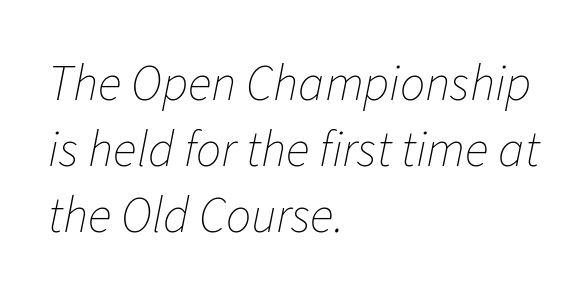
The image shows 50 px thin type, italic (leaning right); set left-aligned, normal line spacing (1.32x), normal letter spacing, not underlined; low stroke contrast and a medium x-height.
